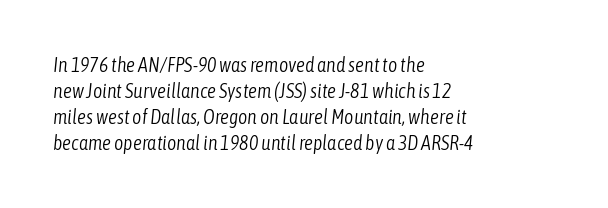
The image shows 20 px text type, italic (leaning right); set left-aligned, normal line spacing (1.3x), normal letter spacing, not underlined.
